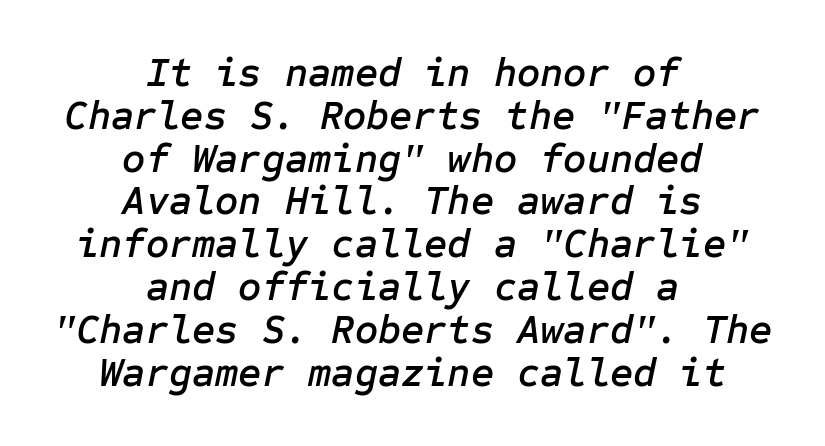
The image shows 40 px text type, italic (leaning right); set centered, tight line spacing (1.07x), normal letter spacing, not underlined; low stroke contrast and a medium x-height.
